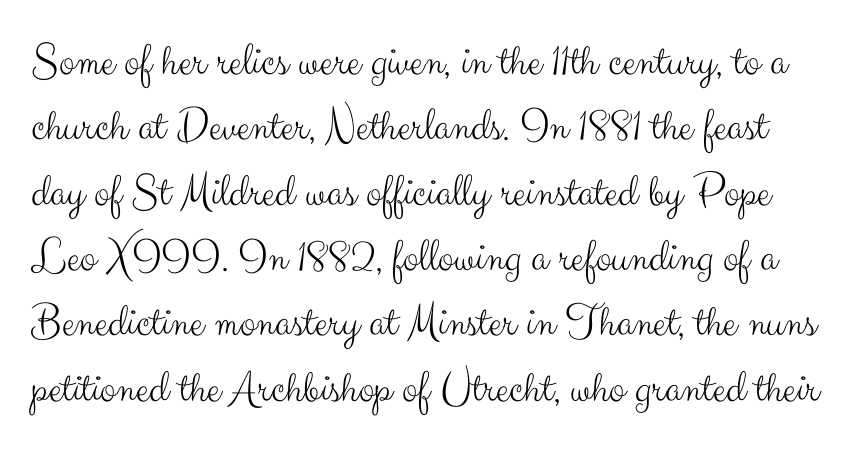
The image shows 47 px light sans-serif type; set normal line spacing (1.39x), normal letter spacing, not underlined; medium stroke contrast and a small x-height.
